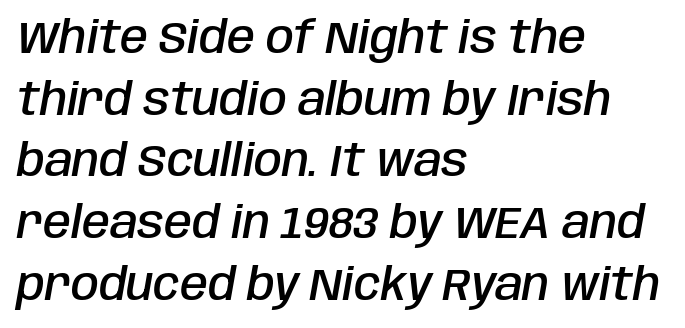
{"italic": "yes", "lean": "right", "slant_degrees": 10, "bold": "semi", "weight": "semibold", "width": "condensed", "stroke_contrast": "low", "x_height": "large", "monospaced": "no", "underline": "no", "align": "left", "line_spacing": "normal", "line_spacing_ratio": 1.37, "letter_spacing": "normal", "letter_spacing_em": 0.0, "glyph_px": 45}
